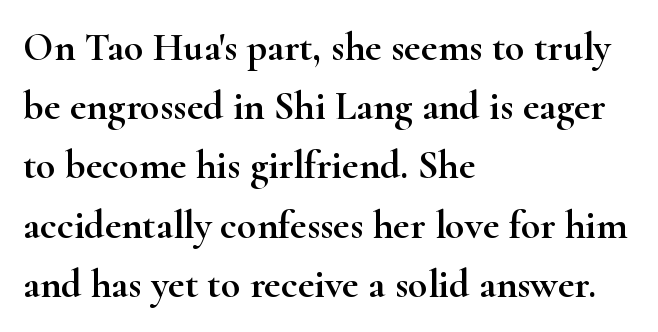
{"serif": "yes", "italic": "no", "width": "wide", "stroke_contrast": "high", "x_height": "small", "monospaced": "no", "underline": "no", "align": "left", "line_spacing": "normal", "line_spacing_ratio": 1.48, "letter_spacing": "normal", "letter_spacing_em": 0.0, "glyph_px": 40}
